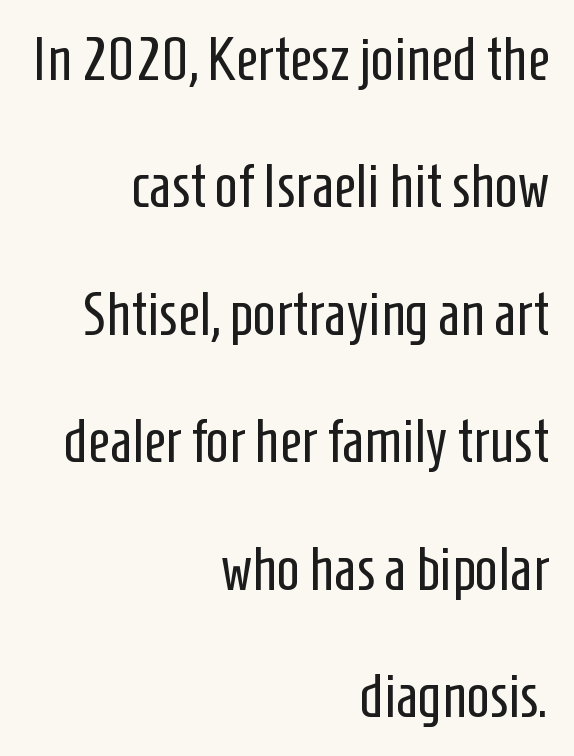
The image shows 61 px regular-weight, condensed sans-serif type, upright; set right-aligned, loose line spacing (2.09x), normal letter spacing, not underlined; low stroke contrast and a medium x-height.
